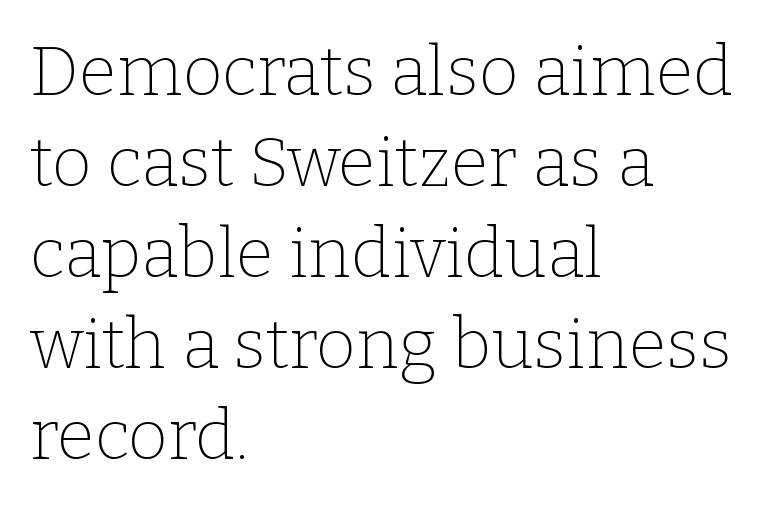
The axis of the letterforms is exactly vertical. There is no visible air inserted between adjacent glyphs. Classification — serif. Counters stay open thanks to moderate or lighter strokes. Quick note: interline space is typical.
